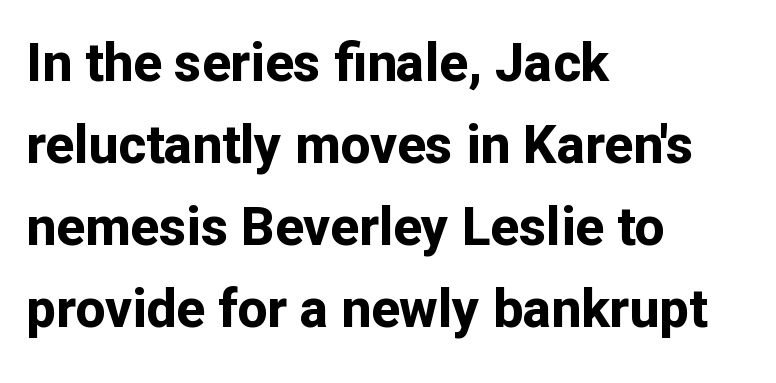
The lines in this sample share a left origin and differ only in where they stop. Does the lettering tilt? It doesn't — this is upright. Note the varied advance widths — an 'i' is clearly narrower than an 'm'. The characters look thick and weighty, a clear bold.
